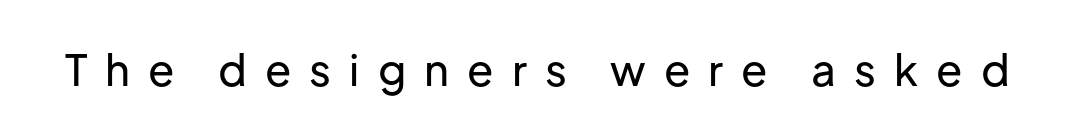
Q: Is the text italic (slanted)? A: No, it is upright.
Q: Is the typeface a serif or a sans-serif typeface? A: Sans-serif.
Q: Is the text underlined? A: No.
Q: Is the spacing between letters normal or unusually wide? A: Unusually wide.
Q: Width (condensed, normal, or wide)? A: Normal.
Q: Stroke contrast? A: Low.
Q: x-height? A: Medium.
Q: Monospaced? A: No.
